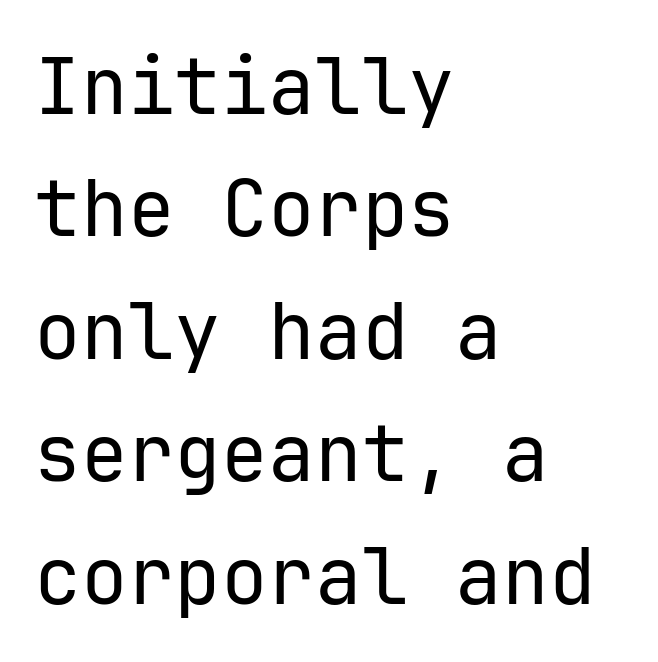
The typeface has the unassuming heft of standard copy or less. The specimen omits any rule beneath the text block's lines. You could count columns in this text — the font is strictly monospaced. Line spacing here is normal. Does extra space separate the letters? No, they use regular spacing. Leftover space on each line is placed entirely after the last word.
